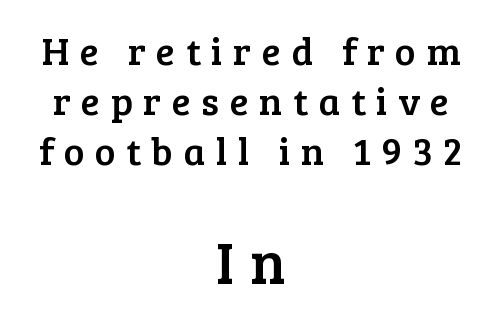
Ordinary non-slanted type is in use. The passage shown is typed in a proportional face where columns would drift. Tracking here is generous; glyphs stand well apart from one another. Reading down the column, the eye jumps a familiar distance to each next line.
